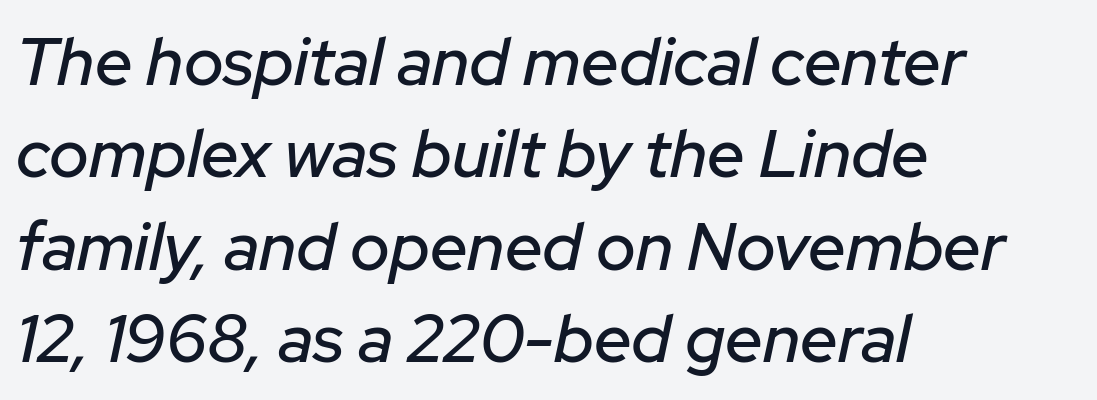
Q: Is the text italic (slanted)? A: Yes, it leans right by about 12 degrees.
Q: Is the text underlined? A: No.
Q: How is the paragraph aligned? A: Left-aligned.
Q: Is the spacing between letters normal or unusually wide? A: Normal.
Q: Is the spacing between lines tight, normal or loose? A: Normal.
Q: Width (condensed, normal, or wide)? A: Normal.
Q: Stroke contrast? A: Low.
Q: x-height? A: Medium.
Q: Monospaced? A: No.
